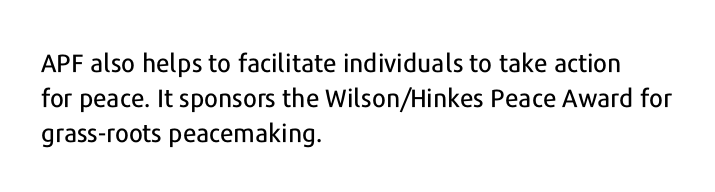
{"italic": "no", "underline": "no", "align": "left", "line_spacing": "normal", "line_spacing_ratio": 1.41, "letter_spacing": "normal", "letter_spacing_em": 0.0, "glyph_px": 25}
